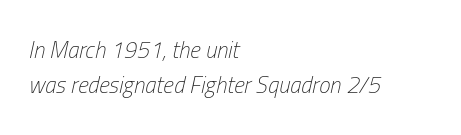
The image shows 23 px text type, italic (leaning right); set left-aligned, normal line spacing (1.51x), normal letter spacing, not underlined.
